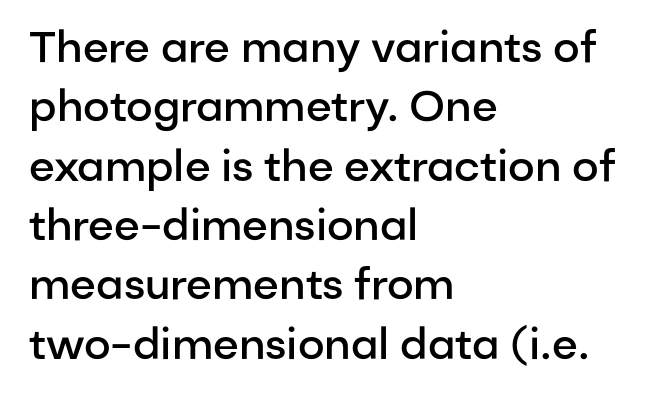
The glyphs have the mass of a demibold cut, below bold. These lines were composed using upright roman letters. Is this a fixed-width face? No — the glyphs have proportional, varying widths. Classification — sans serif. Spacing between characters is what you'd get straight out of the box.
